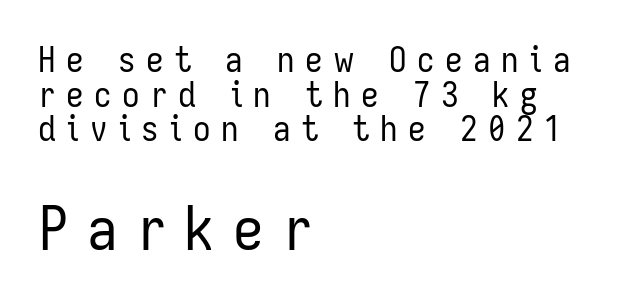
This rendering widens character spacing well past its baseline value. The typeface has the unassuming heft of standard copy or less. Reading top to bottom, the characters get bigger at the block break. Students, observe: this is what under-led, compact text looks like.
